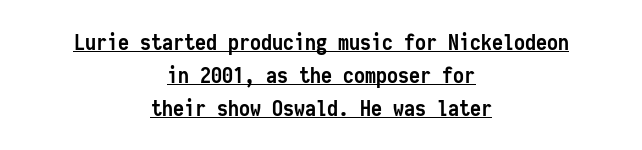
Q: Is the text bold? A: Yes.
Q: Is the text italic (slanted)? A: No, it is upright.
Q: Is the text underlined? A: Yes.
Q: How is the paragraph aligned? A: Centered.
Q: Is the spacing between letters normal or unusually wide? A: Normal.
Q: Is the spacing between lines tight, normal or loose? A: Normal.
